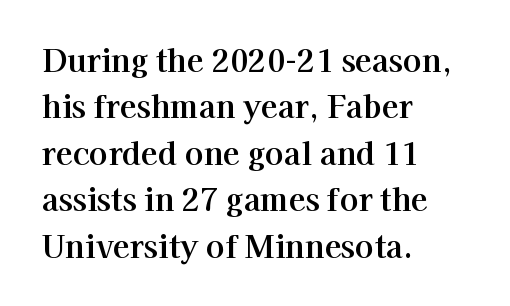
Q: Is the text italic (slanted)? A: No, it is upright.
Q: Is the typeface a serif or a sans-serif typeface? A: Serif.
Q: Is the text underlined? A: No.
Q: How is the paragraph aligned? A: Left-aligned.
Q: Is the spacing between letters normal or unusually wide? A: Normal.
Q: Is the spacing between lines tight, normal or loose? A: Normal.
Q: Width (condensed, normal, or wide)? A: Normal.
Q: Stroke contrast? A: High.
Q: x-height? A: Medium.
Q: Monospaced? A: No.
